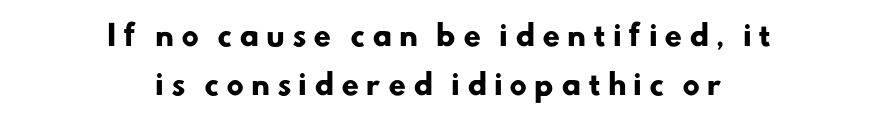
This sample uses a sans-serif face. Line starts and ends both wander, symmetrically. You'd pick this weight for a headline — it's a proper bold. A clean baseline with only descenders dipping below it. The horizontal fit of the characters is loose and conspicuously gappy. A typesetter would call this proportional, since set widths differ per character.
